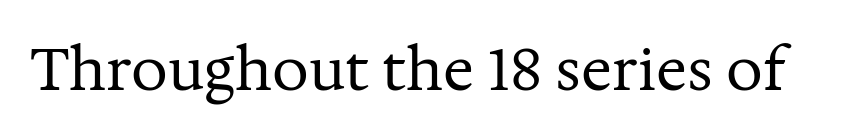
{"serif": "yes", "italic": "no", "bold": "no", "weight": "regular", "width": "normal", "stroke_contrast": "medium", "x_height": "medium", "monospaced": "no", "underline": "no", "letter_spacing": "normal", "letter_spacing_em": 0.0, "glyph_px": 58}
